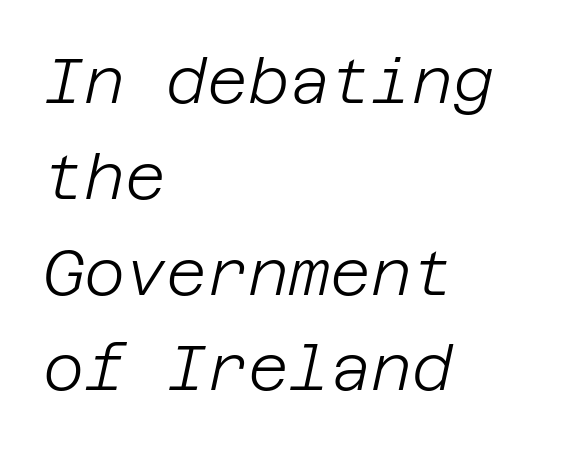
Q: Is the text bold? A: No.
Q: Is the text italic (slanted)? A: Yes, it leans right by about 12 degrees.
Q: Is the text underlined? A: No.
Q: How is the paragraph aligned? A: Left-aligned.
Q: Is the spacing between letters normal or unusually wide? A: Normal.
Q: Is the spacing between lines tight, normal or loose? A: Normal.
Q: Width (condensed, normal, or wide)? A: Normal.
Q: Stroke contrast? A: Low.
Q: x-height? A: Large.
